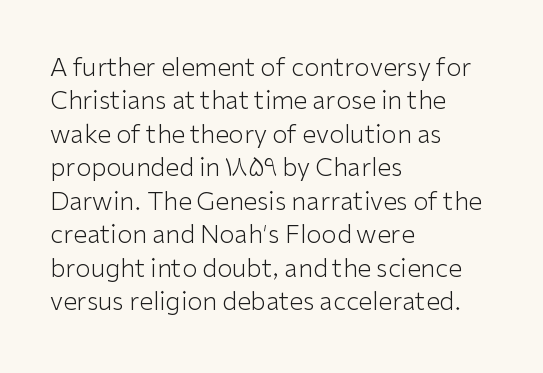
The image shows 25 px text type, upright; set left-aligned, normal line spacing (1.34x), normal letter spacing, not underlined.
